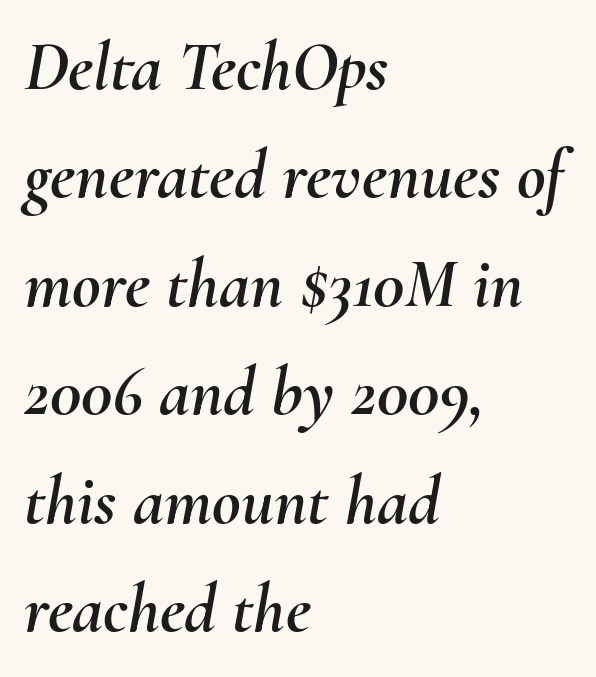
{"italic": "yes", "lean": "right", "slant_degrees": 10, "width": "normal", "stroke_contrast": "medium", "x_height": "small", "monospaced": "no", "underline": "no", "align": "left", "line_spacing": "normal", "line_spacing_ratio": 1.55, "letter_spacing": "normal", "letter_spacing_em": 0.0, "glyph_px": 70}
